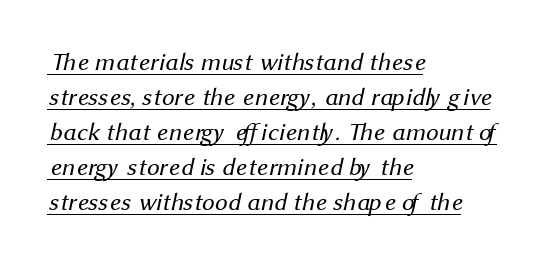
Q: Is the text bold? A: No.
Q: Is the text underlined? A: Yes.
Q: How is the paragraph aligned? A: Left-aligned.
Q: Is the spacing between letters normal or unusually wide? A: Normal.
Q: Is the spacing between lines tight, normal or loose? A: Normal.
